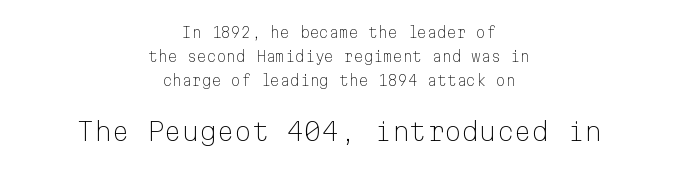
Q: Is the text bold? A: No.
Q: Is the text italic (slanted)? A: No, it is upright.
Q: Is the text underlined? A: No.
Q: How is the paragraph aligned? A: Centered.
Q: Is the spacing between letters normal or unusually wide? A: Normal.
Q: Which block of text is set in a larger size, the first (top) or the second (bottom)? A: The second (bottom) one.
